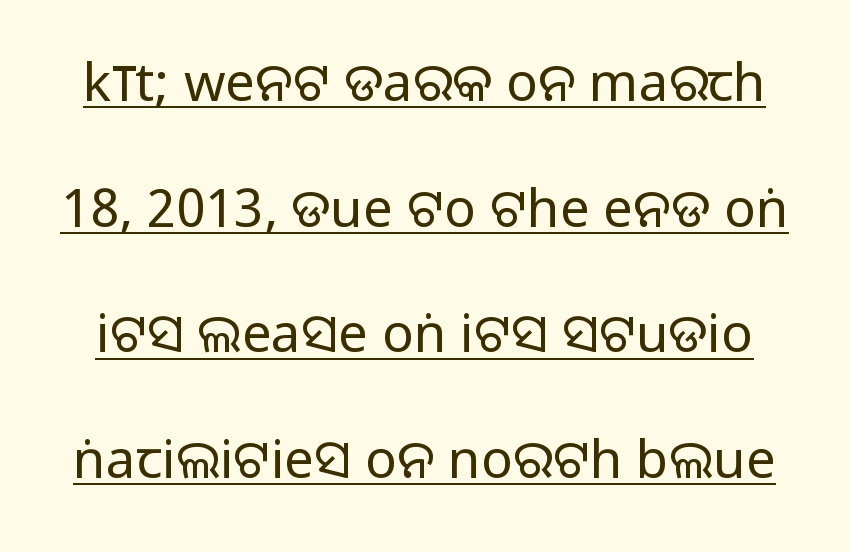
Q: Is the text italic (slanted)? A: No, it is upright.
Q: Is the typeface a serif or a sans-serif typeface? A: Sans-serif.
Q: Is the text underlined? A: Yes.
Q: Is the spacing between letters normal or unusually wide? A: Normal.
Q: Is the spacing between lines tight, normal or loose? A: Loose.
Q: Width (condensed, normal, or wide)? A: Normal.
Q: Stroke contrast? A: Medium.
Q: Monospaced? A: No.
